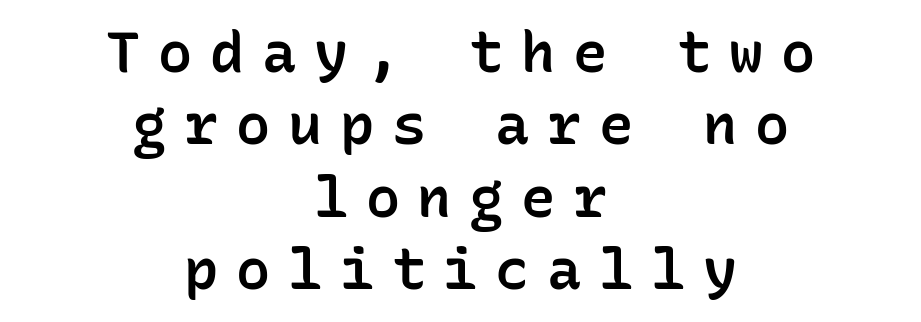
A fair bit of extra ink — the face is semibold, not bold. Each row of text sits above clean, open space. The rendering uses typewriter-style spacing with identical character cells. The letters stand upright; this is a roman face. A typesetter would call this heavily tracked-out type. Line spacing here is normal.
